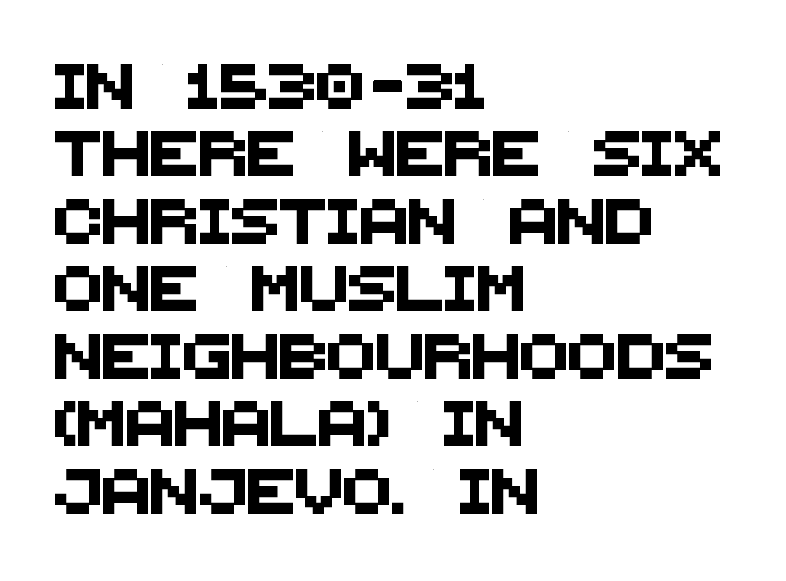
Q: Is the typeface a serif or a sans-serif typeface? A: Sans-serif.
Q: Is the text underlined? A: No.
Q: How is the paragraph aligned? A: Left-aligned.
Q: Is the spacing between letters normal or unusually wide? A: Normal.
Q: Is the spacing between lines tight, normal or loose? A: Normal.
Q: Width (condensed, normal, or wide)? A: Normal.
Q: Stroke contrast? A: Medium.
Q: x-height? A: Large.
Q: Monospaced? A: No.
